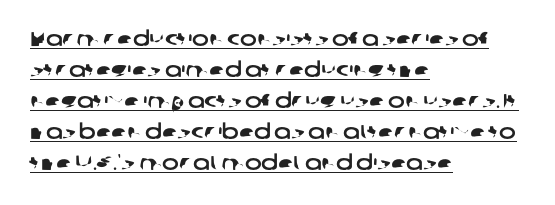
The image shows 20 px text type; set left-aligned, normal line spacing (1.55x), normal letter spacing, underlined.
